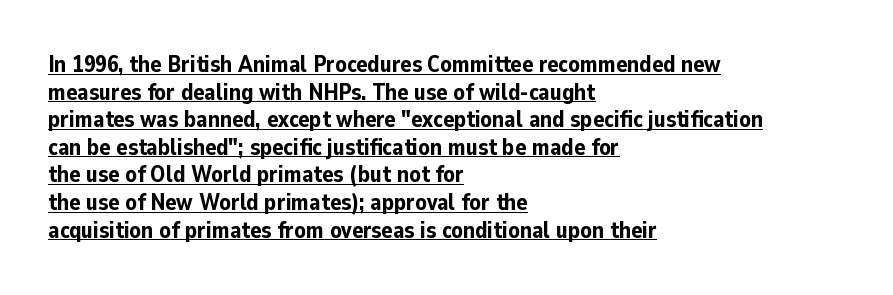
{"italic": "no", "bold": "yes", "underline": "yes", "align": "left", "line_spacing_ratio": 1.2, "letter_spacing": "normal", "letter_spacing_em": 0.0, "glyph_px": 23}
